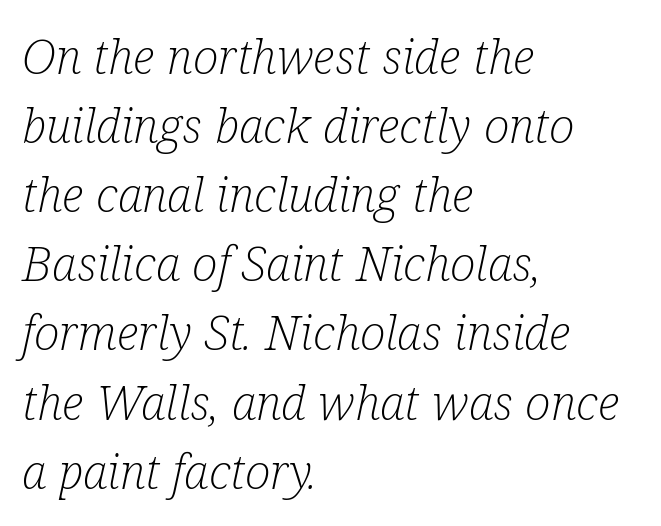
Q: Is the text bold? A: No.
Q: Is the text italic (slanted)? A: Yes, it leans right by about 12 degrees.
Q: Is the typeface a serif or a sans-serif typeface? A: Serif.
Q: Is the text underlined? A: No.
Q: How is the paragraph aligned? A: Left-aligned.
Q: Is the spacing between letters normal or unusually wide? A: Normal.
Q: Is the spacing between lines tight, normal or loose? A: Normal.
Q: Width (condensed, normal, or wide)? A: Condensed.
Q: Stroke contrast? A: Low.
Q: x-height? A: Medium.
Q: Monospaced? A: No.
